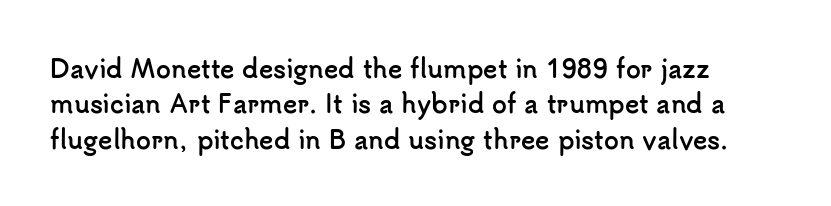
The image shows 24 px bold type, upright; set normal line spacing (1.47x), normal letter spacing, not underlined.
